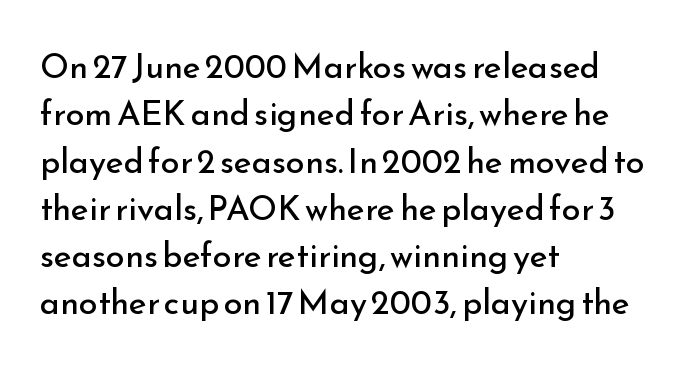
The image shows 34 px regular-weight sans-serif type, upright; set left-aligned, normal line spacing (1.39x), normal letter spacing, not underlined; low stroke contrast and a small x-height.
